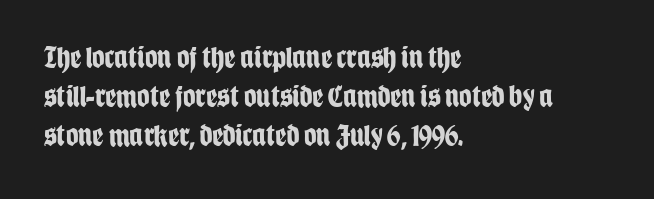
The image shows 31 px bold, condensed sans-serif type, upright; set left-aligned, normal line spacing (1.26x), normal letter spacing, not underlined; low stroke contrast and a large x-height.
